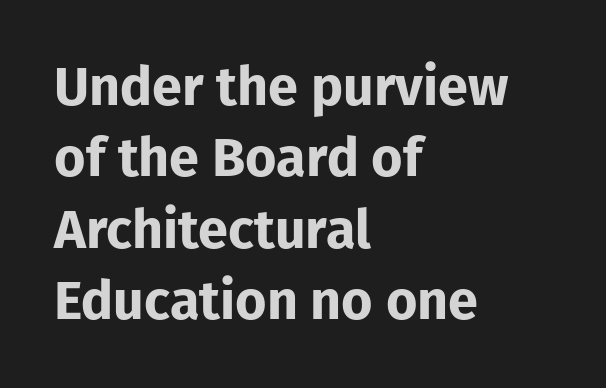
{"serif": "no", "italic": "no", "bold": "yes", "weight": "bold", "width": "normal", "stroke_contrast": "low", "x_height": "medium", "monospaced": "no", "underline": "no", "align": "left", "line_spacing": "normal", "line_spacing_ratio": 1.32, "letter_spacing": "normal", "letter_spacing_em": 0.0, "glyph_px": 54}
